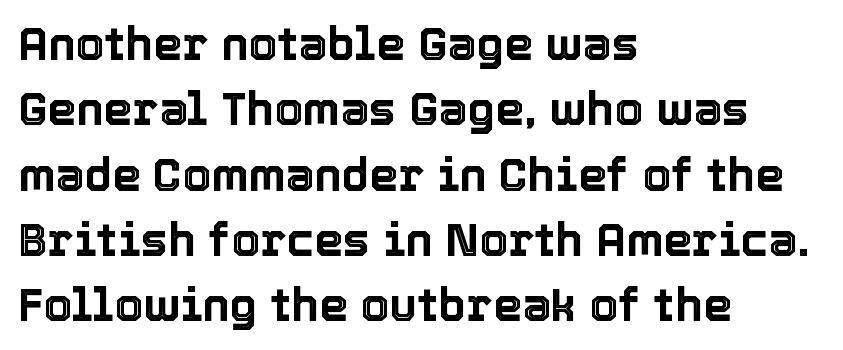
Q: Is the text italic (slanted)? A: No, it is upright.
Q: Is the text underlined? A: No.
Q: How is the paragraph aligned? A: Left-aligned.
Q: Is the spacing between letters normal or unusually wide? A: Normal.
Q: Is the spacing between lines tight, normal or loose? A: Normal.
Q: Width (condensed, normal, or wide)? A: Normal.
Q: x-height? A: Medium.
Q: Monospaced? A: No.
